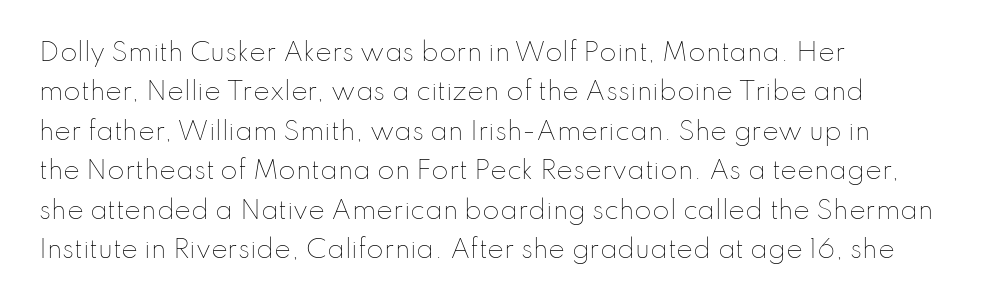
Q: Is the text bold? A: No.
Q: Is the text italic (slanted)? A: No, it is upright.
Q: Is the text underlined? A: No.
Q: How is the paragraph aligned? A: Left-aligned.
Q: Is the spacing between letters normal or unusually wide? A: Normal.
Q: Is the spacing between lines tight, normal or loose? A: Normal.
